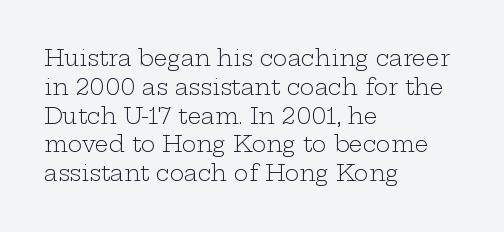
The image shows 22 px text type, upright; set left-aligned, normal line spacing (1.31x), normal letter spacing, not underlined.
